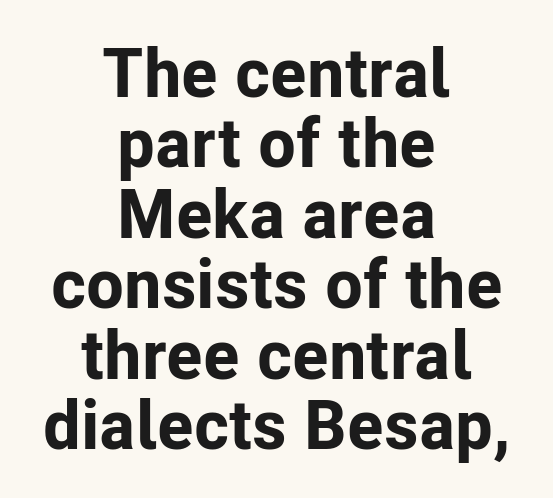
These lines were composed using upright roman letters. The zone under the glyphs is completely vacant. Regarding serifs, this sample does without them. The passage shown is emphatically bold. You could not count columns in this text — the font is proportionally spaced.
